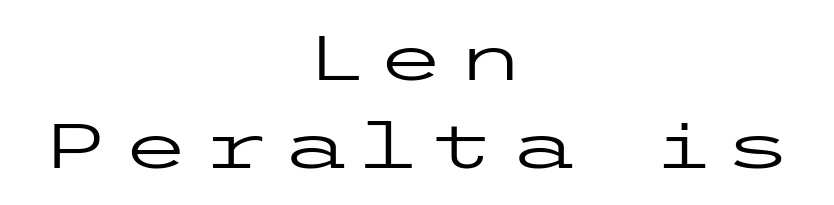
Q: Is the text bold? A: No.
Q: Is the text italic (slanted)? A: No, it is upright.
Q: Is the typeface a serif or a sans-serif typeface? A: Sans-serif.
Q: Is the text underlined? A: No.
Q: How is the paragraph aligned? A: Centered.
Q: Is the spacing between lines tight, normal or loose? A: Normal.
Q: Width (condensed, normal, or wide)? A: Wide.
Q: Stroke contrast? A: Low.
Q: x-height? A: Medium.
